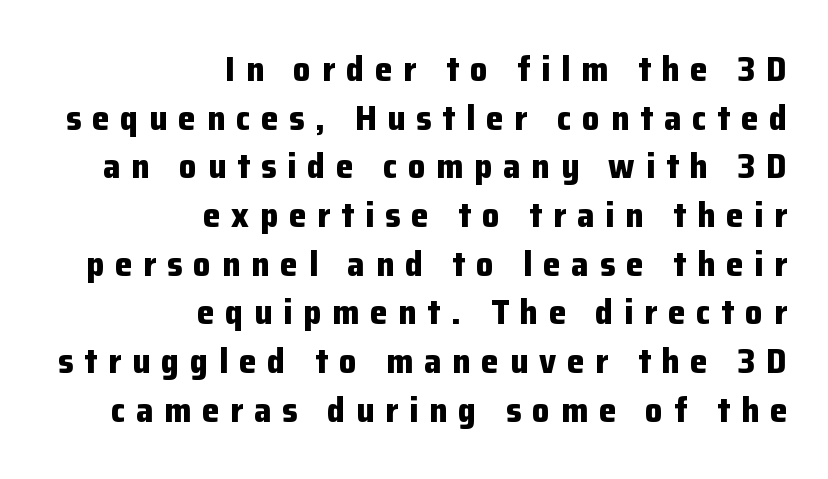
{"serif": "no", "italic": "no", "bold": "yes", "weight": "bold", "width": "normal", "stroke_contrast": "low", "x_height": "medium", "monospaced": "no", "underline": "no", "align": "right", "line_spacing": "normal", "line_spacing_ratio": 1.39, "letter_spacing": "wide", "letter_spacing_em": 0.31, "glyph_px": 35}
